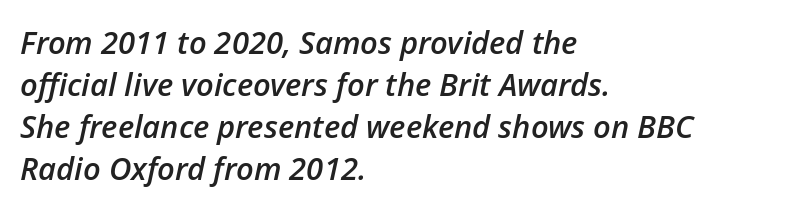
{"italic": "yes", "lean": "right", "slant_degrees": 12, "bold": "semi", "weight": "semibold", "width": "normal", "stroke_contrast": "low", "x_height": "medium", "monospaced": "no", "underline": "no", "align": "left", "line_spacing": "normal", "line_spacing_ratio": 1.36, "letter_spacing": "normal", "letter_spacing_em": 0.0, "glyph_px": 31}
